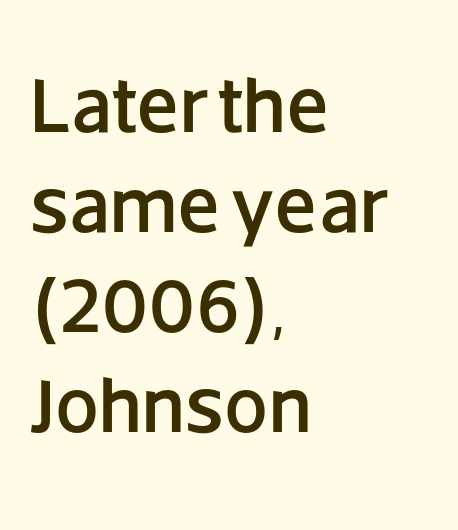
The image shows 78 px sans-serif type, upright; set left-aligned, normal line spacing (1.28x), normal letter spacing, not underlined; low stroke contrast and a large x-height.
